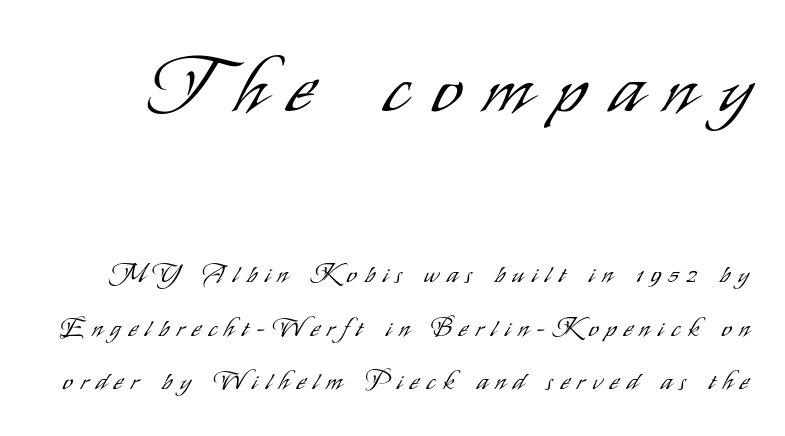
The image shows 75 px light, condensed sans-serif type; set loose line spacing (2.14x), unusually wide letter spacing (+0.32 em), not underlined; the first (top) block is 3.0x larger; low stroke contrast and a small x-height.
